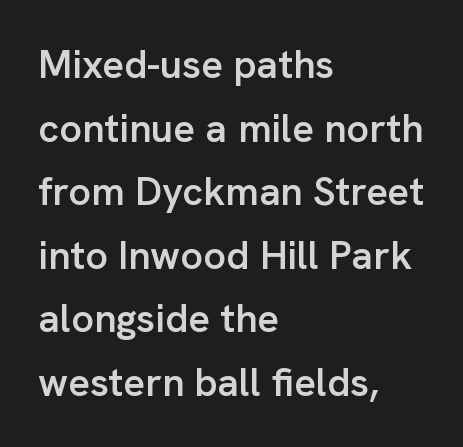
The image shows 40 px semibold sans-serif type, upright; set left-aligned, normal line spacing (1.59x), normal letter spacing, not underlined; low stroke contrast and a medium x-height.
